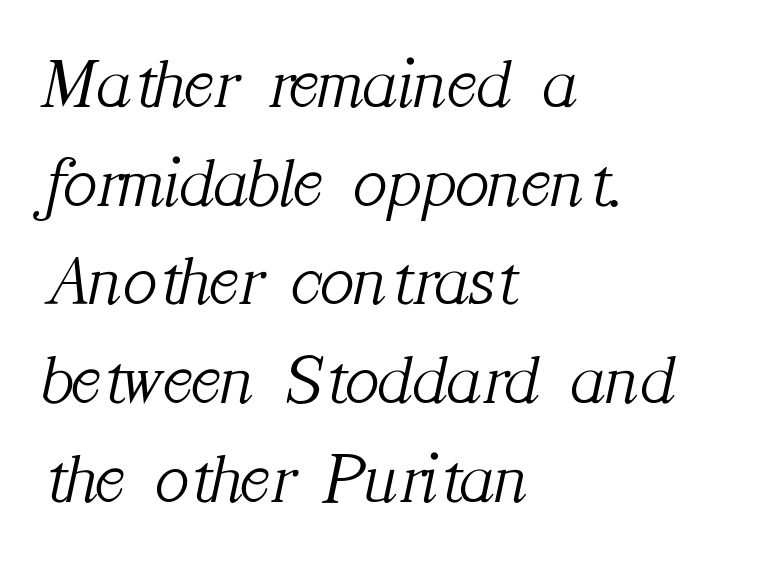
The lines sit at an ordinary, default distance from one another. The axis of the letterforms is tilted away from vertical. The letters sit at their default tracking, neither squeezed nor spread. The space beneath each line is pristine and unruled.
